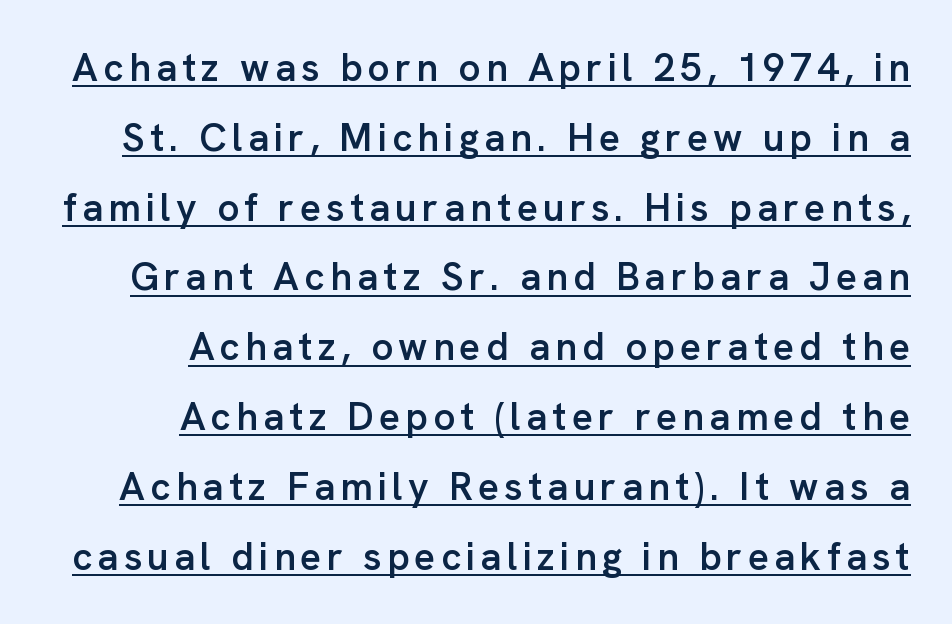
Q: Is the text bold? A: Semi-bold.
Q: Is the text italic (slanted)? A: No, it is upright.
Q: Is the typeface a serif or a sans-serif typeface? A: Sans-serif.
Q: Is the text underlined? A: Yes.
Q: How is the paragraph aligned? A: Right-aligned.
Q: Width (condensed, normal, or wide)? A: Normal.
Q: Stroke contrast? A: Low.
Q: x-height? A: Medium.
Q: Monospaced? A: No.
